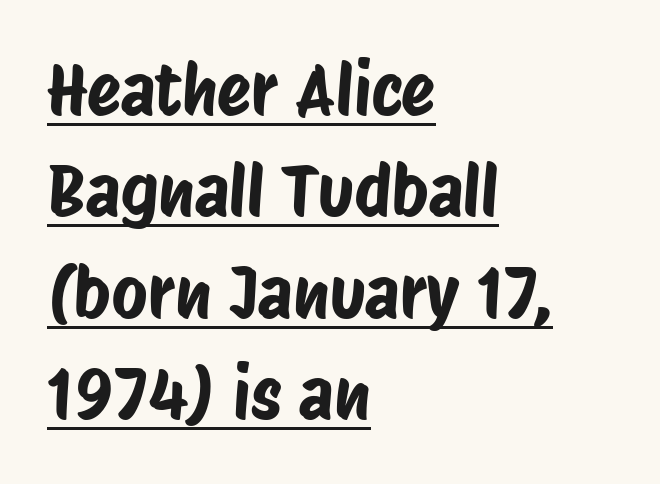
The image shows 70 px condensed sans-serif type; set left-aligned, normal line spacing (1.45x), normal letter spacing, underlined; low stroke contrast and a large x-height.
